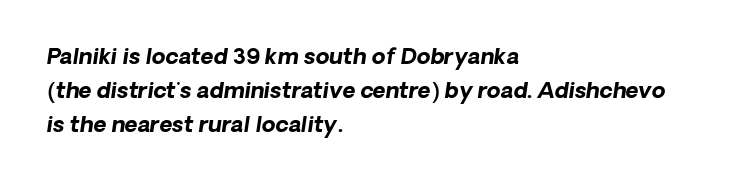
Q: Is the text bold? A: Yes.
Q: Is the text italic (slanted)? A: Yes, it leans right by about 8 degrees.
Q: Is the text underlined? A: No.
Q: How is the paragraph aligned? A: Left-aligned.
Q: Is the spacing between letters normal or unusually wide? A: Normal.
Q: Is the spacing between lines tight, normal or loose? A: Normal.
